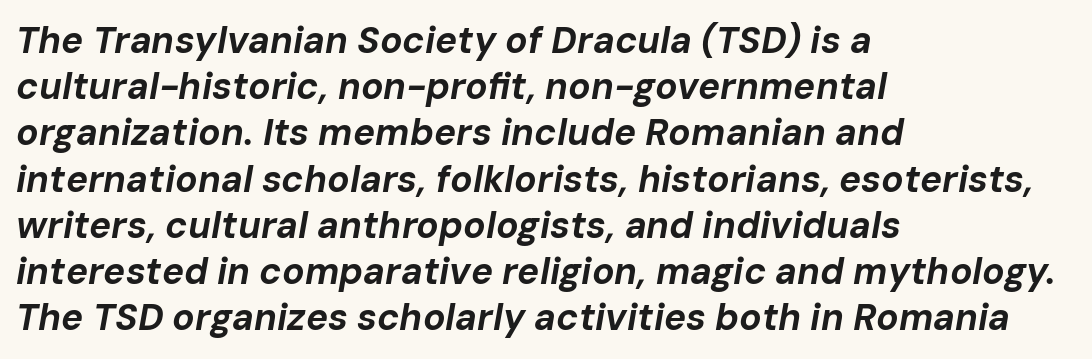
{"italic": "yes", "lean": "right", "slant_degrees": 10, "bold": "yes", "weight": "bold", "width": "normal", "stroke_contrast": "low", "x_height": "medium", "monospaced": "no", "underline": "no", "align": "left", "line_spacing": "normal", "line_spacing_ratio": 1.25, "letter_spacing": "normal", "letter_spacing_em": 0.0, "glyph_px": 37}
